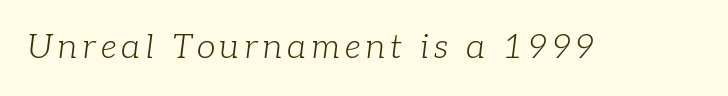
{"serif": "yes", "italic": "yes", "lean": "right", "slant_degrees": 7, "bold": "no", "weight": "light", "width": "normal", "stroke_contrast": "low", "x_height": "medium", "monospaced": "no", "underline": "no", "glyph_px": 34}
